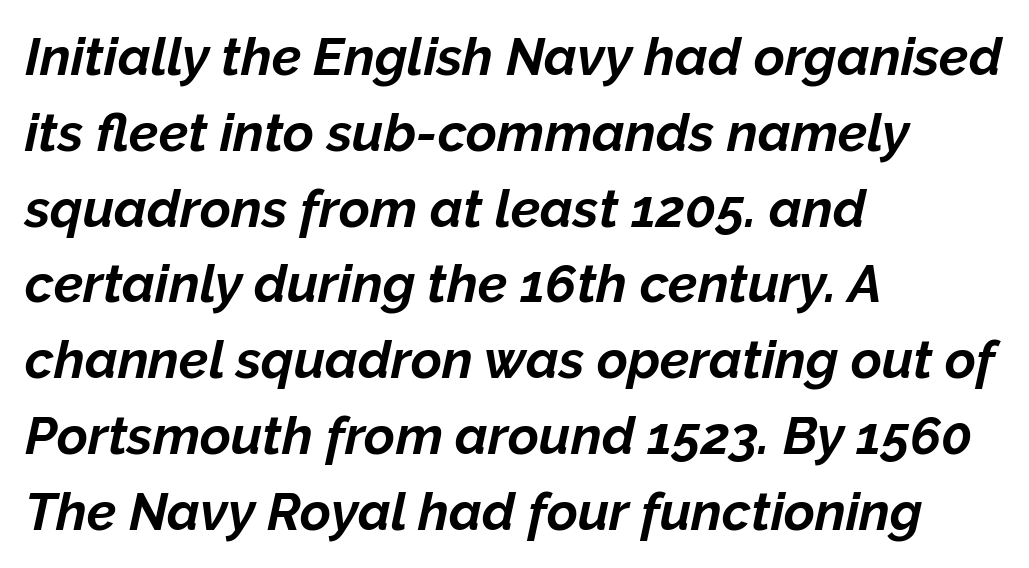
{"italic": "yes", "lean": "right", "slant_degrees": 12, "bold": "yes", "weight": "bold", "width": "normal", "stroke_contrast": "low", "x_height": "medium", "monospaced": "no", "underline": "no", "align": "left", "line_spacing": "normal", "line_spacing_ratio": 1.43, "letter_spacing": "normal", "letter_spacing_em": 0.0, "glyph_px": 53}
